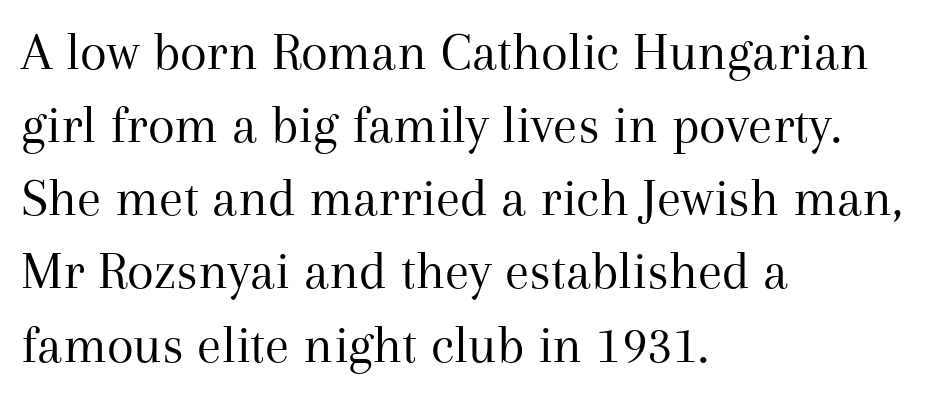
Short and long lines alike share a common starting point at left. This sample has the flowing, uneven cadence of proportional lettering. The horizontal fit of the characters is conventional and even. Posture: straight, roman, zero tilt.
